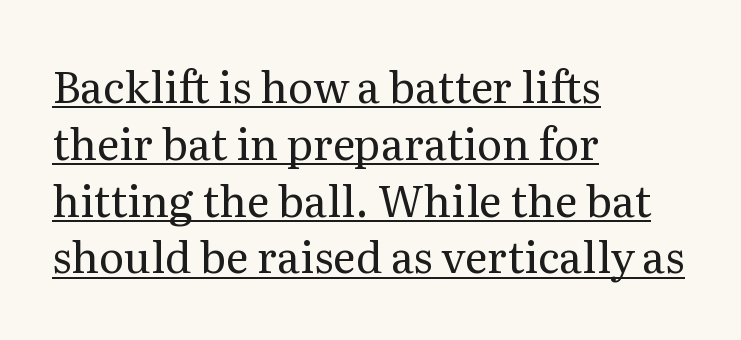
A serif font was chosen for this passage. Honestly, the row spacing looks completely unremarkable. You can tell it's not italic because the verticals are truly vertical. The lines in this sample share a left origin and differ only in where they stop. Here the designer chose a conventional face with non-uniform glyph widths. What stands out about the letter spacing? Nothing — it is the standard amount.
